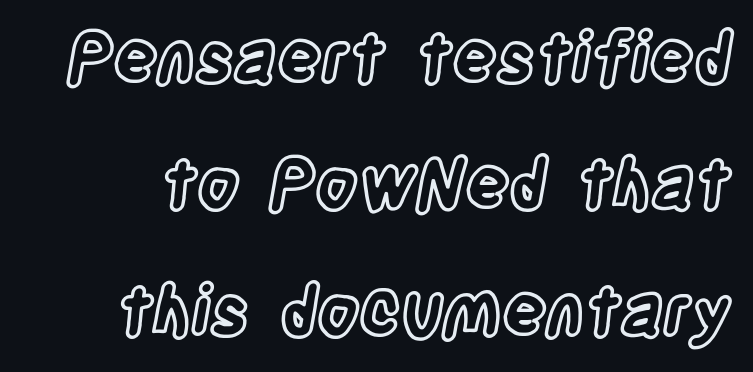
The image shows 68 px condensed type; set line spacing 1.86x, normal letter spacing, not underlined; a large x-height.
